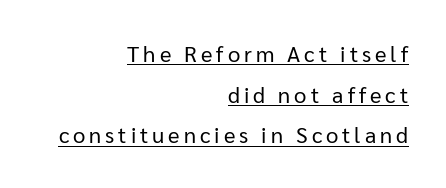
Q: Is the text bold? A: No.
Q: Is the text italic (slanted)? A: No, it is upright.
Q: Is the text underlined? A: Yes.
Q: How is the paragraph aligned? A: Right-aligned.
